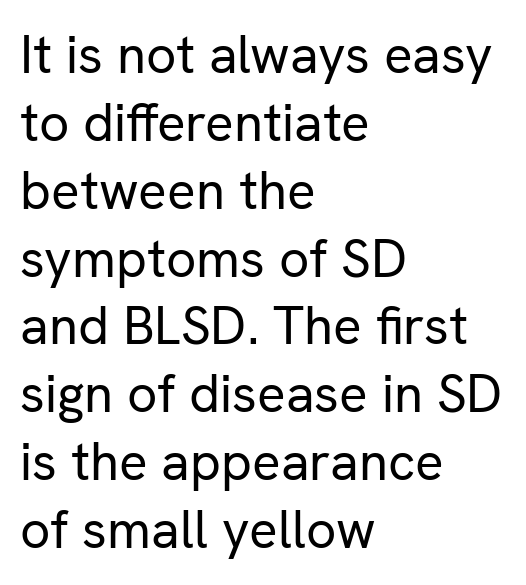
{"serif": "no", "italic": "no", "bold": "no", "weight": "regular", "width": "normal", "stroke_contrast": "low", "x_height": "medium", "monospaced": "no", "underline": "no", "align": "left", "line_spacing": "normal", "line_spacing_ratio": 1.28, "letter_spacing": "normal", "letter_spacing_em": 0.0, "glyph_px": 53}
